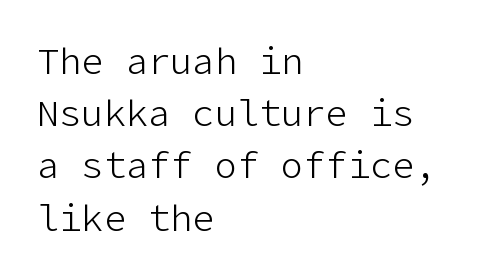
The passage is arranged the way most books set body copy — flush left. These glyphs show unthickened strokes, regular width or finer. The line-height multiplier appears to be the usual default. Plain, unruled lines of type.
